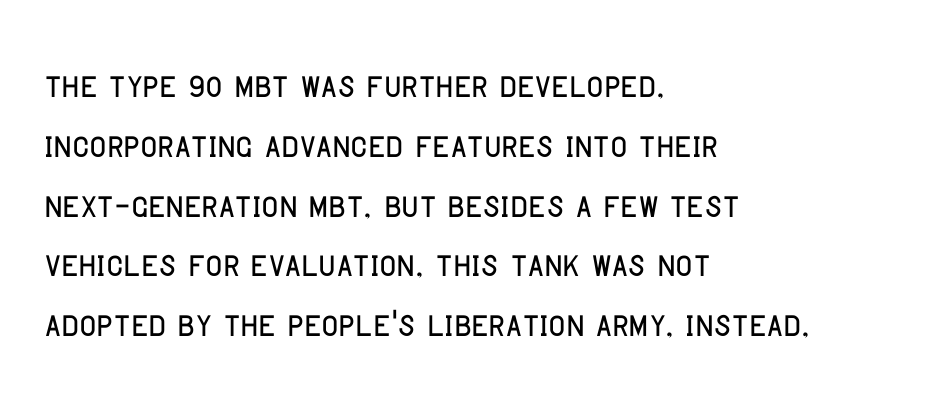
Q: Is the text italic (slanted)? A: No, it is upright.
Q: Is the typeface a serif or a sans-serif typeface? A: Sans-serif.
Q: Is the text underlined? A: No.
Q: How is the paragraph aligned? A: Left-aligned.
Q: Is the spacing between letters normal or unusually wide? A: Normal.
Q: Is the spacing between lines tight, normal or loose? A: Normal.
Q: Width (condensed, normal, or wide)? A: Condensed.
Q: Stroke contrast? A: Low.
Q: x-height? A: Large.
Q: Monospaced? A: No.
